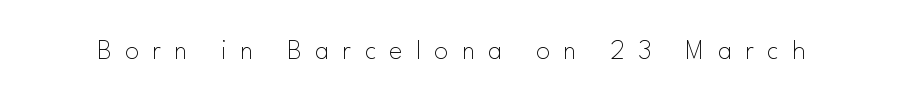
{"serif": "no", "italic": "no", "bold": "no", "weight": "thin", "width": "normal", "stroke_contrast": "low", "x_height": "small", "monospaced": "no", "underline": "no", "letter_spacing": "wide", "letter_spacing_em": 0.48, "glyph_px": 28}
